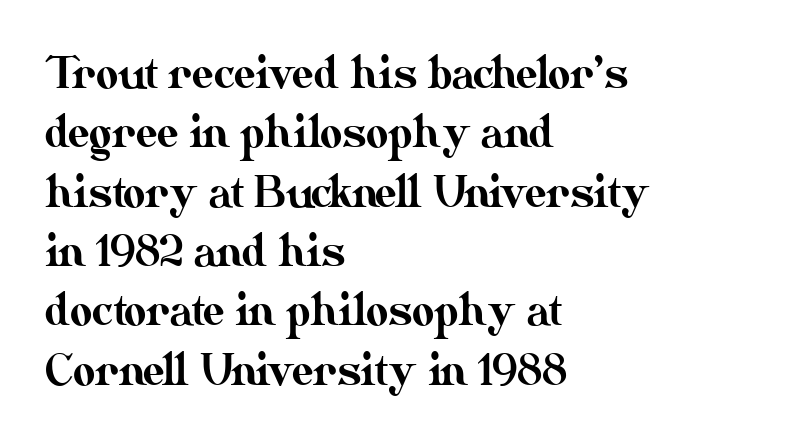
{"italic": "no", "width": "normal", "stroke_contrast": "medium", "x_height": "small", "monospaced": "no", "underline": "no", "align": "left", "line_spacing": "normal", "line_spacing_ratio": 1.38, "letter_spacing": "normal", "letter_spacing_em": 0.0, "glyph_px": 43}
